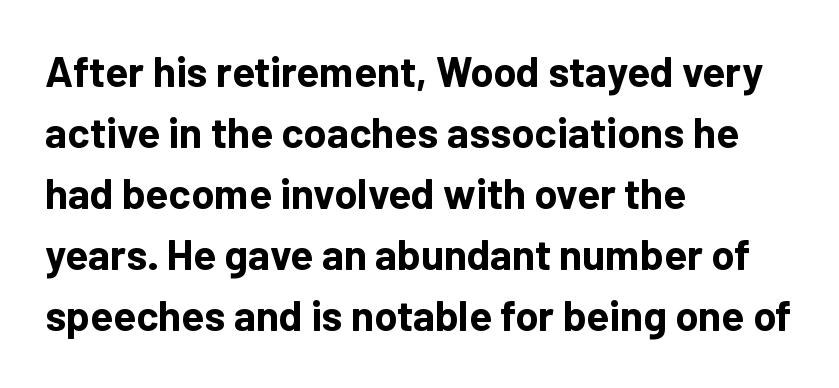
The image shows 42 px bold sans-serif type, upright; set left-aligned, normal line spacing (1.45x), normal letter spacing, not underlined; low stroke contrast and a medium x-height.
